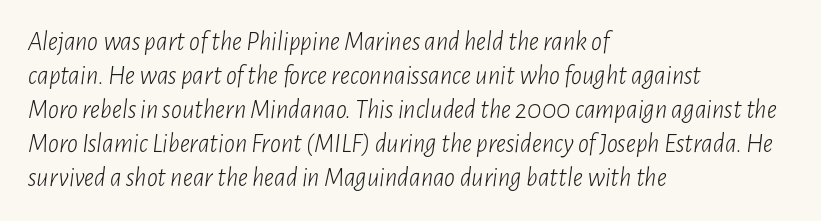
Weight: not bold — regular or lighter. Is the letter spacing exaggerated? No — it looks like the ordinary default. It's the slanting kind of type. A classic flush-left, rag-right setting is used for this passage.
